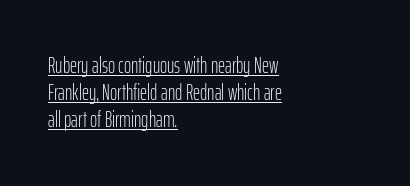
Layout note: lines flush left. The strokes carry an ordinary text weight at most. The tracking reads as untouched default to a designer's eye. The glyphs are accompanied by a horizontal stroke just below them. Ascenders rise straight up at ninety degrees.
